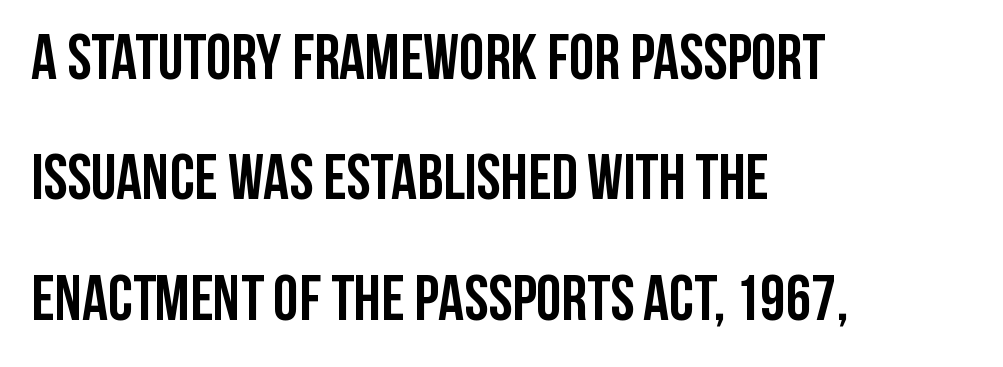
Q: Is the text bold? A: Yes.
Q: Is the text italic (slanted)? A: No, it is upright.
Q: Is the typeface a serif or a sans-serif typeface? A: Sans-serif.
Q: Is the text underlined? A: No.
Q: How is the paragraph aligned? A: Left-aligned.
Q: Is the spacing between letters normal or unusually wide? A: Normal.
Q: Width (condensed, normal, or wide)? A: Condensed.
Q: Stroke contrast? A: Low.
Q: x-height? A: Large.
Q: Monospaced? A: No.
